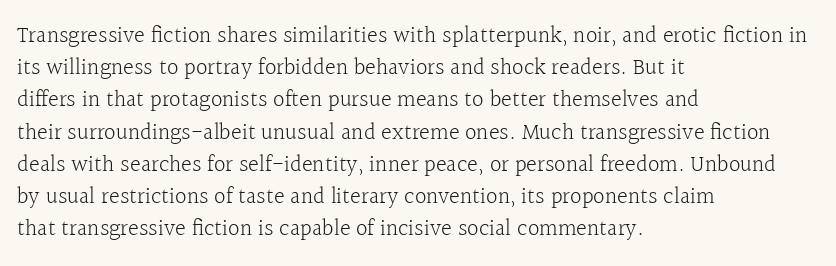
The image shows 23 px text type, upright; set left-aligned, normal line spacing (1.4x), normal letter spacing, not underlined.
